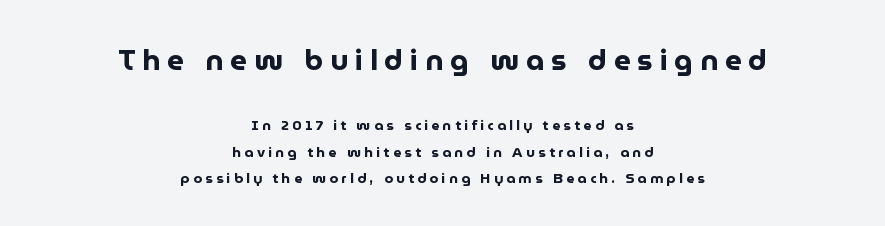
The image shows 29 px bold sans-serif type, upright; set centered, line spacing 1.87x, unusually wide letter spacing (+0.24 em), not underlined; the first (top) block is 2.07x larger; low stroke contrast and a medium x-height.
